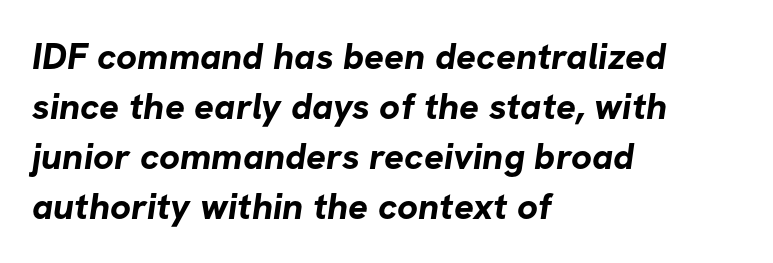
The image shows 37 px bold sans-serif type; set left-aligned, normal line spacing (1.35x), normal letter spacing, not underlined; low stroke contrast and a medium x-height.
